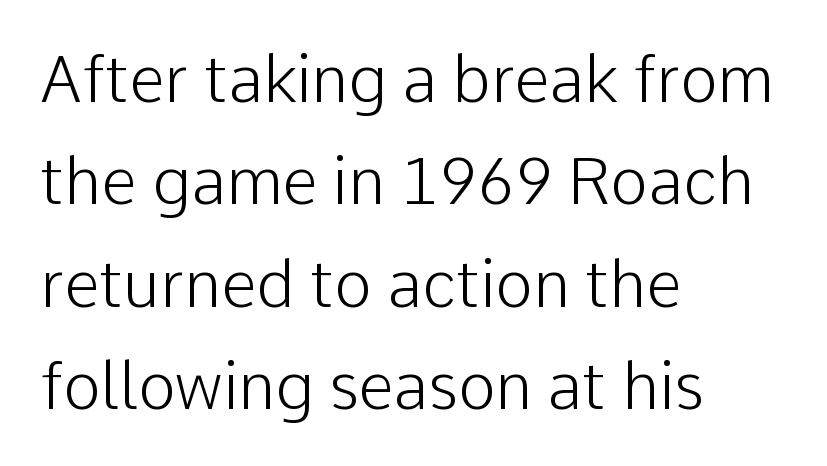
{"serif": "no", "italic": "no", "bold": "no", "weight": "light", "width": "normal", "stroke_contrast": "low", "x_height": "medium", "monospaced": "no", "underline": "no", "align": "left", "line_spacing": "normal", "line_spacing_ratio": 1.6, "letter_spacing": "normal", "letter_spacing_em": 0.0, "glyph_px": 64}
